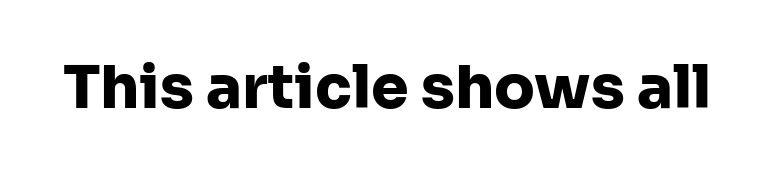
Q: Is the text bold? A: Yes.
Q: Is the text italic (slanted)? A: No, it is upright.
Q: Is the typeface a serif or a sans-serif typeface? A: Sans-serif.
Q: Is the text underlined? A: No.
Q: Is the spacing between letters normal or unusually wide? A: Normal.
Q: Width (condensed, normal, or wide)? A: Normal.
Q: Stroke contrast? A: Low.
Q: x-height? A: Medium.
Q: Monospaced? A: No.
